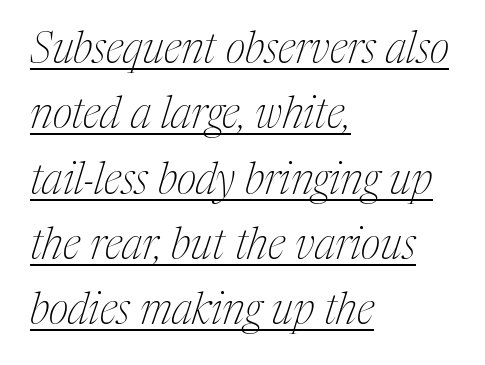
{"serif": "yes", "italic": "yes", "lean": "right", "slant_degrees": 17, "bold": "no", "weight": "thin", "width": "condensed", "stroke_contrast": "medium", "x_height": "medium", "monospaced": "no", "underline": "yes", "align": "left", "line_spacing": "normal", "line_spacing_ratio": 1.52, "letter_spacing": "normal", "letter_spacing_em": 0.0, "glyph_px": 43}
